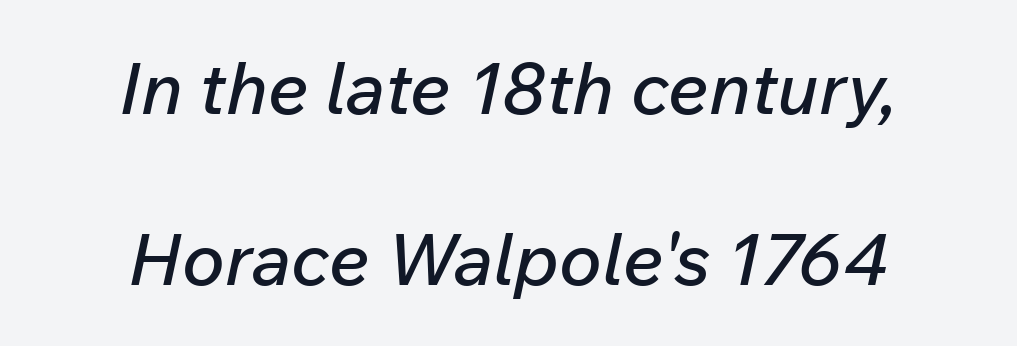
{"italic": "yes", "lean": "right", "slant_degrees": 12, "width": "normal", "stroke_contrast": "low", "x_height": "medium", "monospaced": "no", "underline": "no", "align": "center", "line_spacing": "loose", "line_spacing_ratio": 2.38, "letter_spacing": "normal", "letter_spacing_em": 0.0, "glyph_px": 72}
